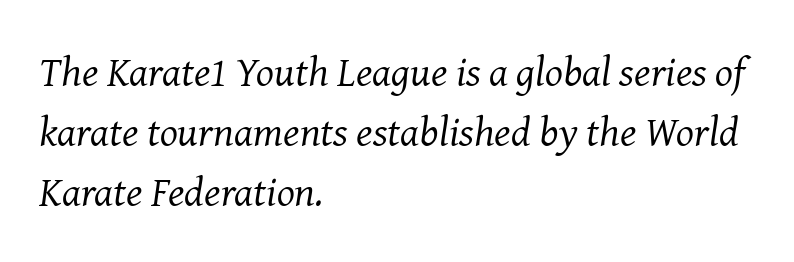
The image shows 42 px regular-weight serif type, italic (leaning right); set left-aligned, normal line spacing (1.43x), normal letter spacing, not underlined; medium stroke contrast and a medium x-height.
